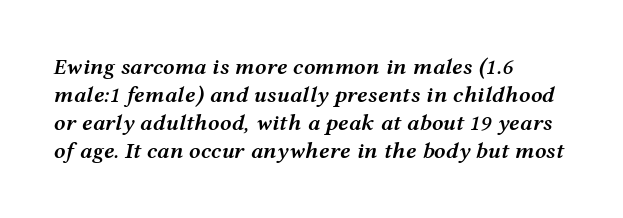
Posture: slanted. Letter spacing: default. Stems and bowls a touch heavier than normal — semibold. The zone under the glyphs is completely vacant.
